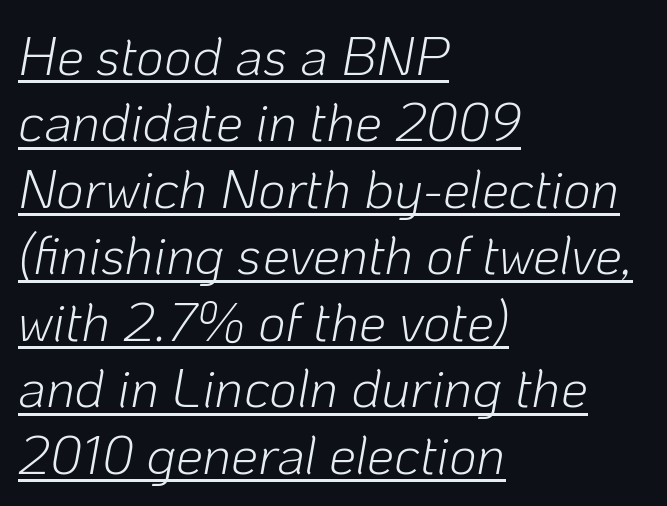
Compared with ordinary roman type, these characters are visibly tilted. Tracking value appears to be zero — textbook default spacing. Short and long lines alike share a common starting point at left. The face used here is proportionally spaced, like ordinary book or web type. Is there an underline? Yes — a line sits under the letters.
